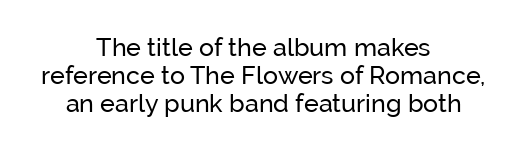
Q: Is the text bold? A: No.
Q: Is the text italic (slanted)? A: No, it is upright.
Q: Is the text underlined? A: No.
Q: How is the paragraph aligned? A: Centered.
Q: Is the spacing between letters normal or unusually wide? A: Normal.
Q: Is the spacing between lines tight, normal or loose? A: Tight.
